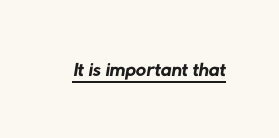
The image shows 29 px regular-weight sans-serif type; set normal letter spacing, underlined; low stroke contrast and a medium x-height.
